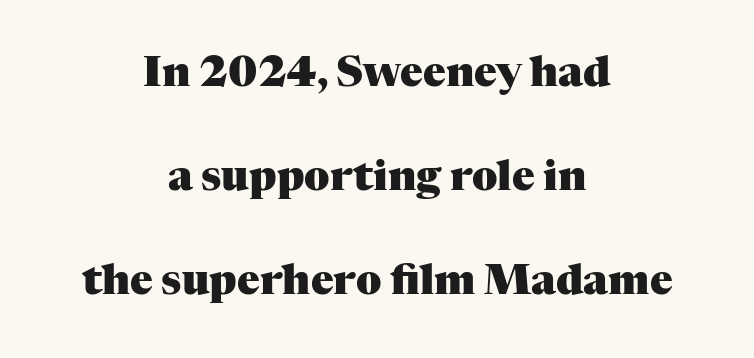
Q: Is the text bold? A: Yes.
Q: Is the text italic (slanted)? A: No, it is upright.
Q: Is the typeface a serif or a sans-serif typeface? A: Serif.
Q: Is the text underlined? A: No.
Q: How is the paragraph aligned? A: Centered.
Q: Is the spacing between letters normal or unusually wide? A: Normal.
Q: Is the spacing between lines tight, normal or loose? A: Loose.
Q: Width (condensed, normal, or wide)? A: Normal.
Q: Stroke contrast? A: Medium.
Q: x-height? A: Medium.
Q: Monospaced? A: No.
